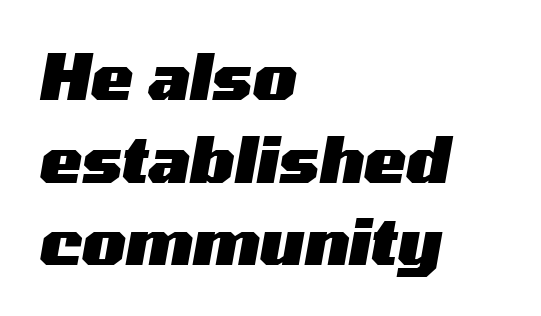
Q: Is the text bold? A: Yes.
Q: Is the text italic (slanted)? A: Yes, it leans right by about 10 degrees.
Q: Is the text underlined? A: No.
Q: How is the paragraph aligned? A: Left-aligned.
Q: Is the spacing between letters normal or unusually wide? A: Normal.
Q: Is the spacing between lines tight, normal or loose? A: Normal.
Q: Width (condensed, normal, or wide)? A: Wide.
Q: Stroke contrast? A: Medium.
Q: x-height? A: Medium.
Q: Monospaced? A: No.
